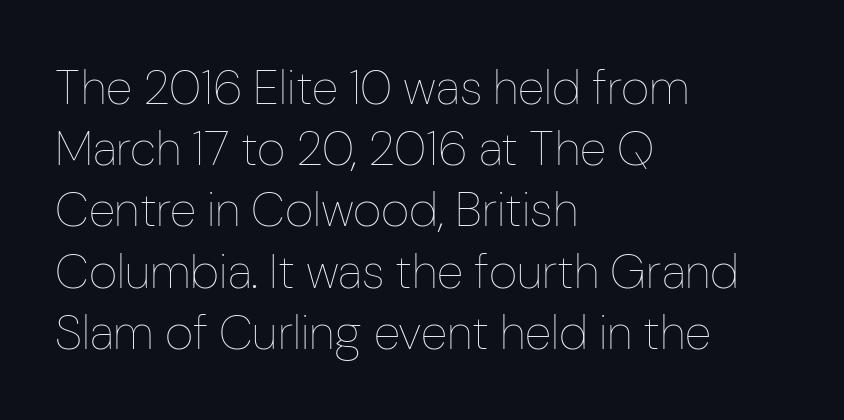
Each letter keeps its own natural width here, so spacing adapts to shape. The rendering uses a moderate line-height, typical for paragraphs. Reading down the block, your eye returns to a fixed left position each line. Inter-character spacing is left at the font's built-in metrics. Notice how the stems are strictly vertical — no italics here. Heft: none added — not bold.
